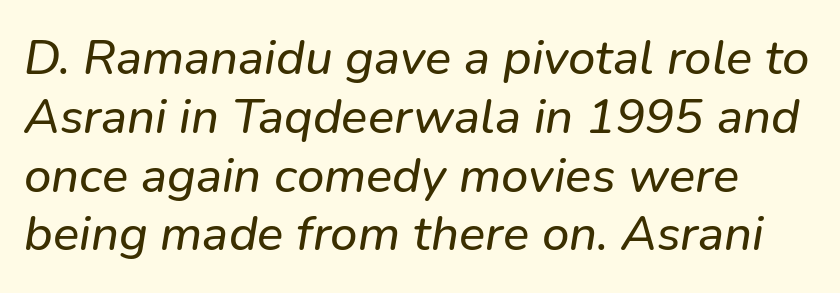
{"serif": "no", "width": "normal", "stroke_contrast": "low", "x_height": "medium", "monospaced": "no", "underline": "no", "line_spacing_ratio": 1.2, "letter_spacing": "normal", "letter_spacing_em": 0.0, "glyph_px": 49}
